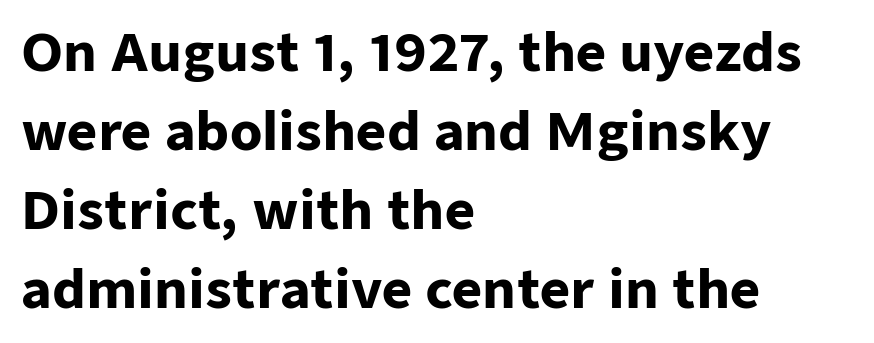
{"serif": "no", "italic": "no", "bold": "yes", "weight": "heavy", "width": "normal", "stroke_contrast": "low", "x_height": "medium", "monospaced": "no", "underline": "no", "align": "left", "line_spacing": "normal", "line_spacing_ratio": 1.52, "letter_spacing": "normal", "letter_spacing_em": 0.0, "glyph_px": 52}
